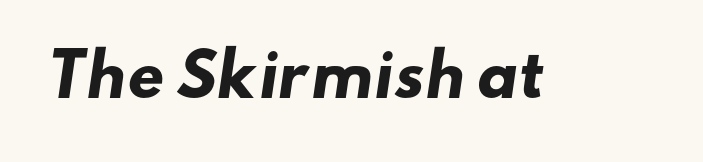
{"serif": "no", "bold": "yes", "weight": "heavy", "width": "wide", "stroke_contrast": "low", "x_height": "small", "monospaced": "no", "underline": "no", "letter_spacing": "normal", "letter_spacing_em": 0.0, "glyph_px": 58}
